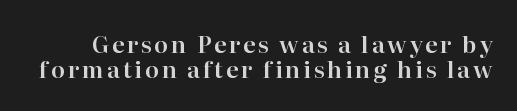
Honestly, there is no underline to notice here at all. Rendered with straight, roman letterforms. Does the leading feel generous? Not at all — it's pinched.
